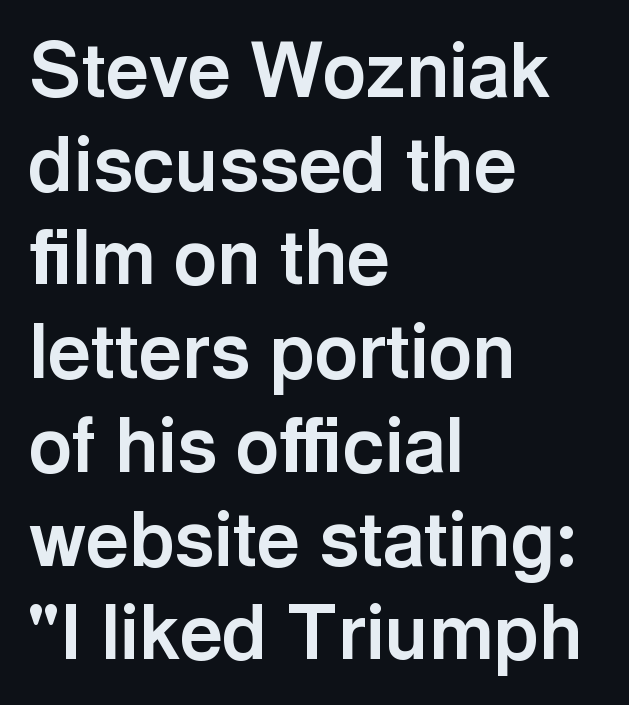
Typesetter's note: full bold, strokes at maximum text heaviness. The space between consecutive lines is moderate. Default kerning and tracking; the words read as compact shapes. The specimen omits any rule beneath the text block's lines.
